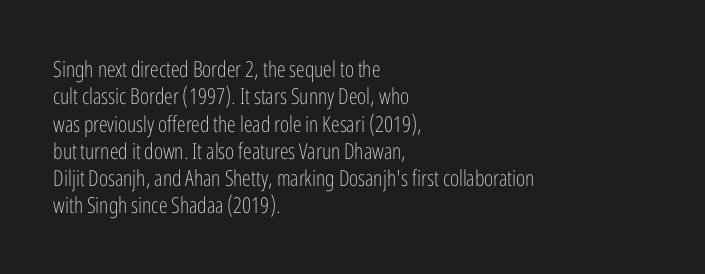
{"italic": "no", "bold": "no", "underline": "no", "align": "left", "line_spacing_ratio": 1.24, "letter_spacing": "normal", "letter_spacing_em": 0.0, "glyph_px": 22}
